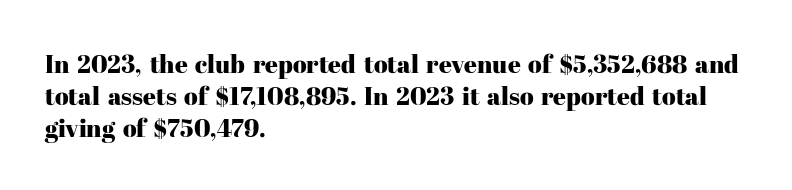
Summary of vertical rhythm: regular, with standard interline spacing. The string is rendered with underlining switched off. This rendering uses left alignment, leaving the right contour irregular. The lettering stays uniformly vertical, giving the passage a roman look. The horizontal fit of the characters is conventional and even.
